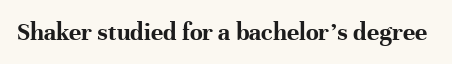
The image shows 26 px bold type, upright; set normal letter spacing, not underlined.
